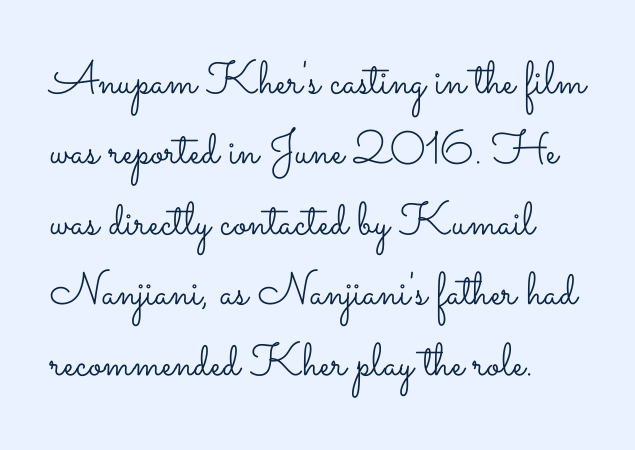
The image shows 46 px light, wide type; set normal line spacing (1.53x), normal letter spacing, not underlined; low stroke contrast and a small x-height.
